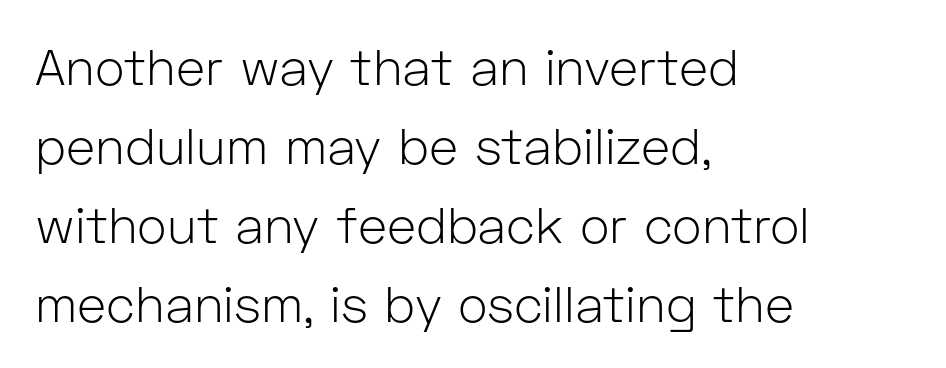
{"serif": "no", "italic": "no", "bold": "no", "weight": "light", "width": "normal", "stroke_contrast": "low", "x_height": "medium", "monospaced": "no", "underline": "no", "align": "left", "line_spacing": "normal", "line_spacing_ratio": 1.58, "letter_spacing": "normal", "letter_spacing_em": 0.0, "glyph_px": 50}
